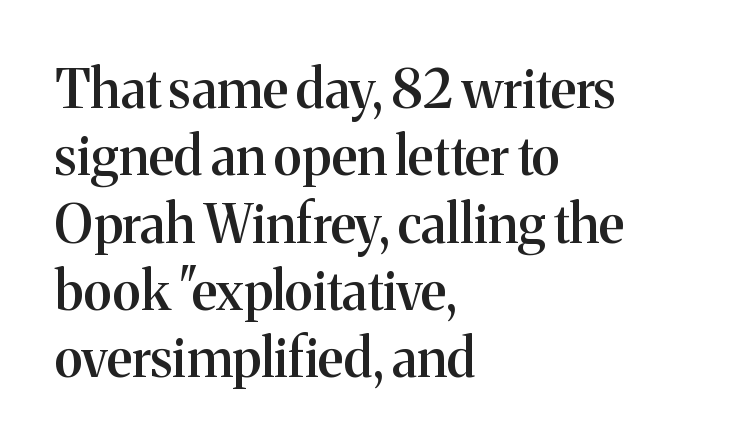
Q: Is the text bold? A: Semi-bold.
Q: Is the text italic (slanted)? A: No, it is upright.
Q: Is the typeface a serif or a sans-serif typeface? A: Serif.
Q: Is the text underlined? A: No.
Q: How is the paragraph aligned? A: Left-aligned.
Q: Is the spacing between letters normal or unusually wide? A: Normal.
Q: Is the spacing between lines tight, normal or loose? A: Normal.
Q: Width (condensed, normal, or wide)? A: Normal.
Q: Stroke contrast? A: Medium.
Q: x-height? A: Medium.
Q: Monospaced? A: No.
